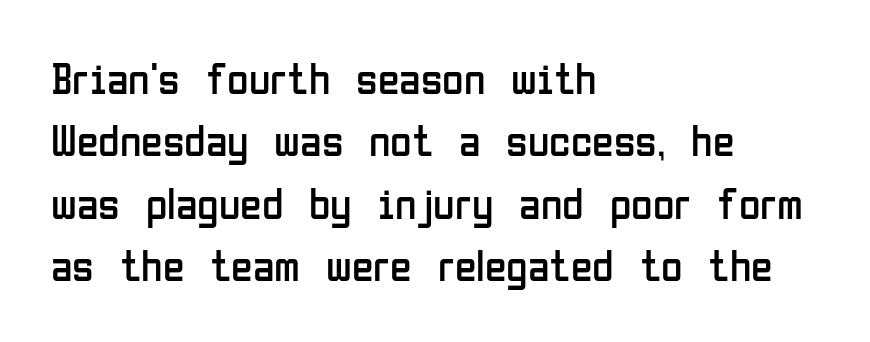
The image shows 44 px regular-weight, condensed sans-serif type, upright; set left-aligned, normal line spacing (1.42x), normal letter spacing, not underlined; low stroke contrast and a medium x-height.
